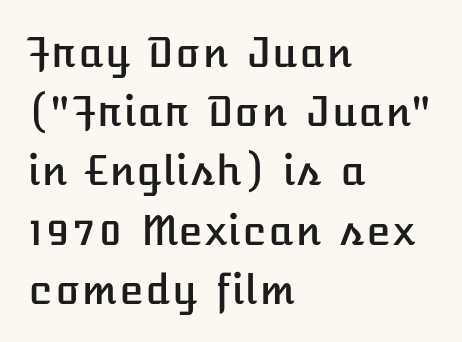
The image shows 40 px text type, upright; set left-aligned, normal line spacing (1.48x), normal letter spacing, not underlined; low stroke contrast and a medium x-height.
